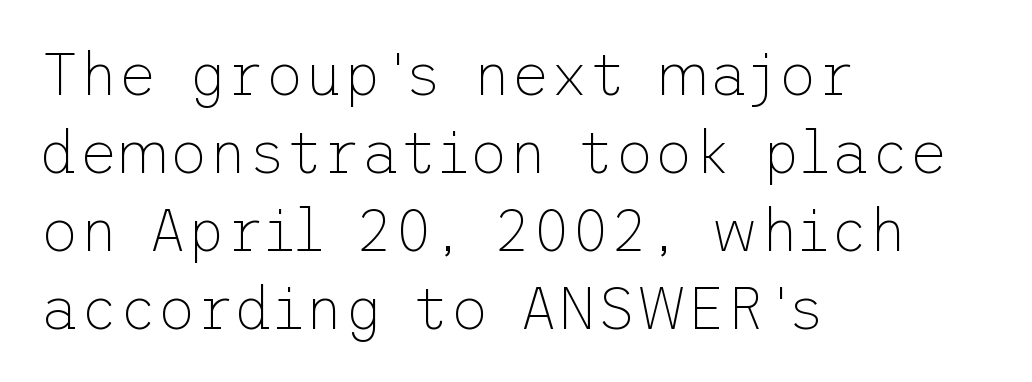
Weight: in the light-to-regular range. Notice how the stems are strictly vertical — no italics here. The rendering keeps characters at their native spacing. Glance below the letters and you will spot only blank space. This block has exactly the height ordinary leading produces.
